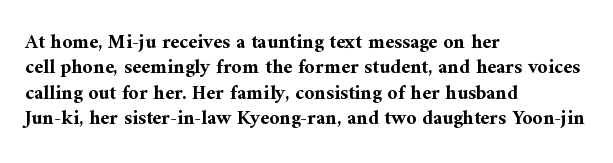
Q: Is the text bold? A: Yes.
Q: Is the text italic (slanted)? A: No, it is upright.
Q: Is the text underlined? A: No.
Q: How is the paragraph aligned? A: Left-aligned.
Q: Is the spacing between letters normal or unusually wide? A: Normal.
Q: Is the spacing between lines tight, normal or loose? A: Normal.
